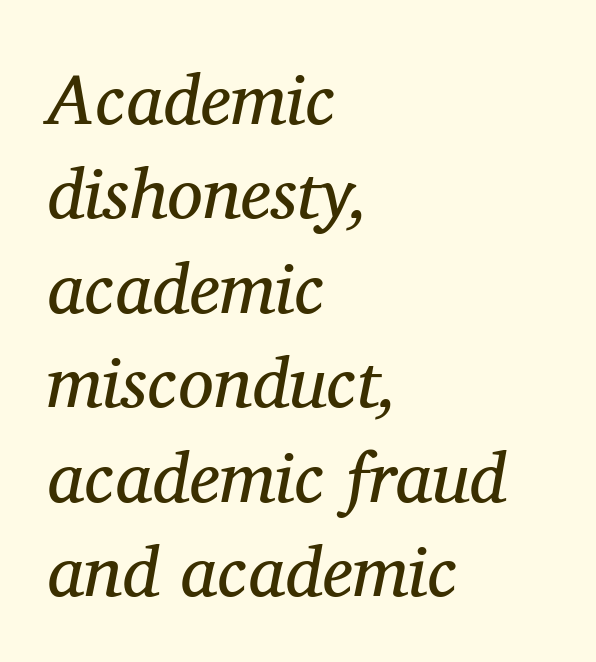
Q: Is the text bold? A: No.
Q: Is the text italic (slanted)? A: Yes, it leans right by about 11 degrees.
Q: Is the typeface a serif or a sans-serif typeface? A: Serif.
Q: Is the text underlined? A: No.
Q: How is the paragraph aligned? A: Left-aligned.
Q: Is the spacing between letters normal or unusually wide? A: Normal.
Q: Is the spacing between lines tight, normal or loose? A: Normal.
Q: Width (condensed, normal, or wide)? A: Normal.
Q: Stroke contrast? A: Medium.
Q: x-height? A: Medium.
Q: Monospaced? A: No.
